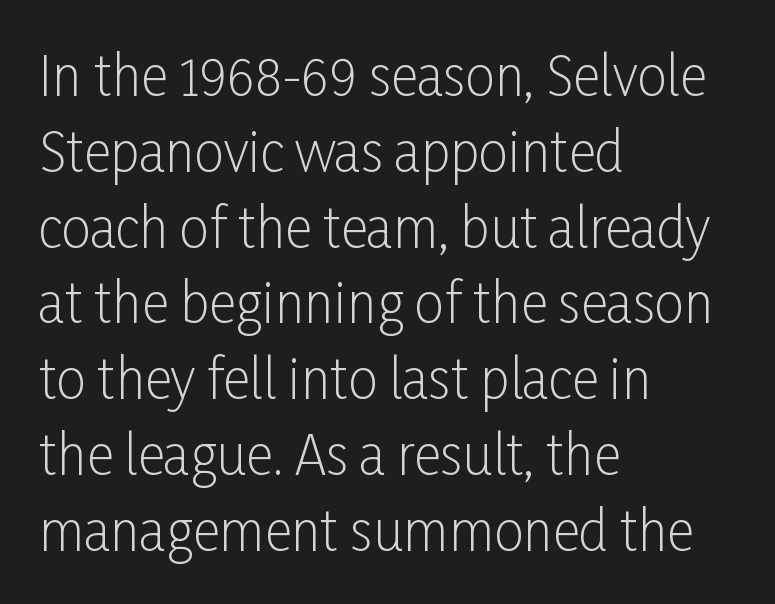
{"serif": "no", "italic": "no", "bold": "no", "weight": "light", "width": "condensed", "stroke_contrast": "low", "x_height": "medium", "monospaced": "no", "underline": "no", "align": "left", "line_spacing": "normal", "line_spacing_ratio": 1.43, "letter_spacing": "normal", "letter_spacing_em": 0.0, "glyph_px": 53}
